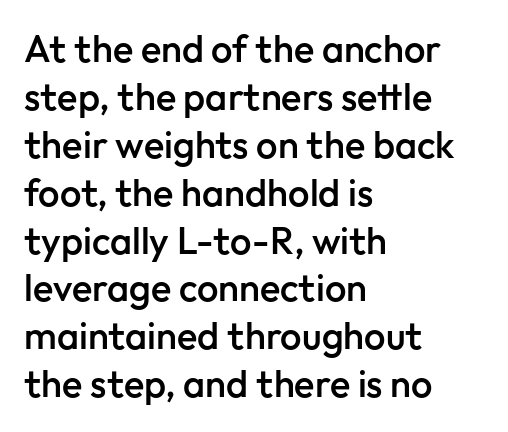
This sample has the flowing, uneven cadence of proportional lettering. Tall strokes in this sample are plumb rather than angled. A student would call this left alignment; a typographer would say flush left, rag right. Glyph-to-glyph distance matches everyday printed text.
